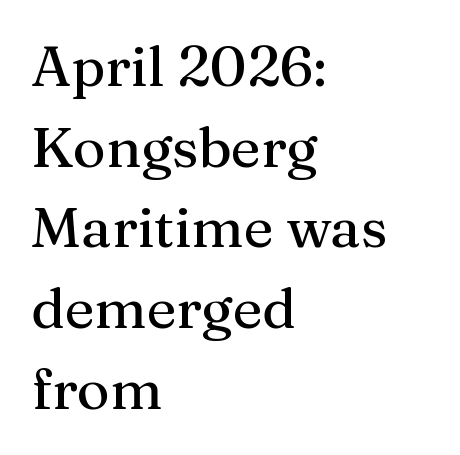
The letters advance in unequal steps, a hallmark of proportional type. A clean baseline with only descenders dipping below it. Interline gaps are of average width in this sample. These lines stack with their left ends in a neat column. Inter-character spacing is left at the font's built-in metrics. The font's upright variant was chosen for this text.
